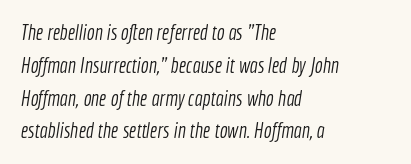
Quick note: underline off. Spacing between characters is what you'd get straight out of the box. Casual observation: everything's shoved over to the left. What's the leading like? Ordinary, nothing unusual. Stroke mass is kept to a normal reading level or below.
